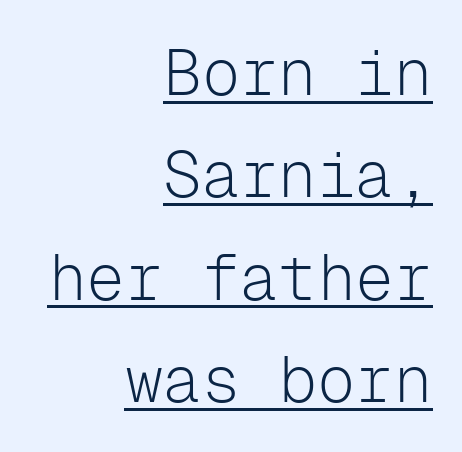
The image shows 64 px light sans-serif type, upright, monospaced; set right-aligned, normal line spacing (1.6x), normal letter spacing, underlined; low stroke contrast and a medium x-height.
